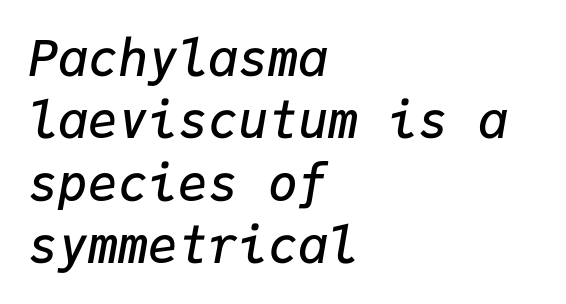
The image shows 50 px semibold type, italic (leaning right), monospaced; set left-aligned, normal line spacing (1.25x), normal letter spacing, not underlined; low stroke contrast and a medium x-height.
